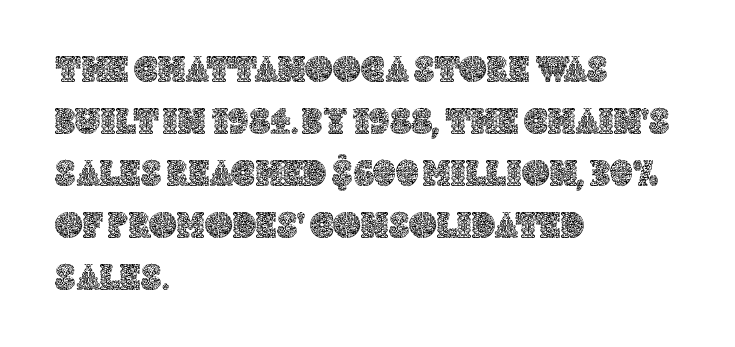
Quick note: interline space is typical. This sample has the flowing, uneven cadence of proportional lettering. A typesetter would mark this as roman, not italic. You could call the tracking neutral — neither tight nor loose. Nobody drew a line under any word here.
